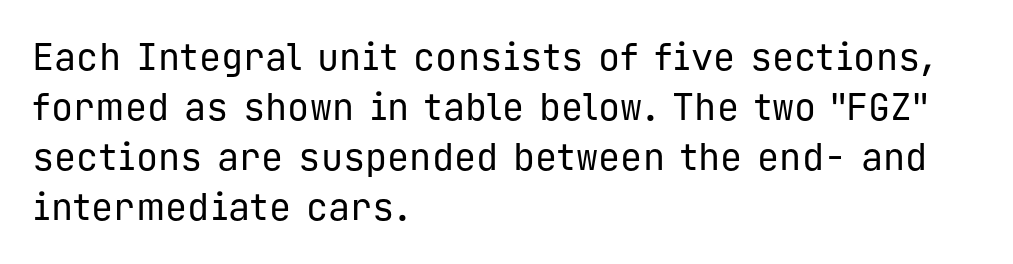
This is sans-serif lettering, the kind often seen on screens and signage. Layout note: lines flush left. The face used here is monospaced, like something from a code editor. Stems here are at most as thick as an everyday book face.
